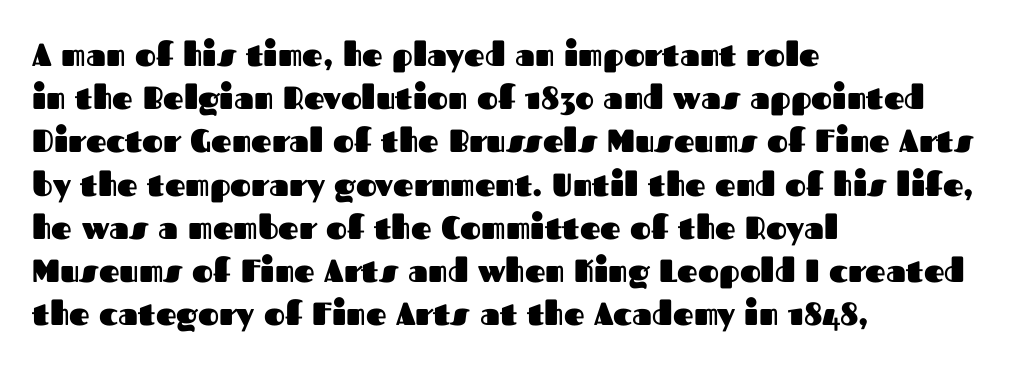
Summary of weight: heavy, a full bold. The glyphs in this specimen are sans serif. The rendering uses natural spacing where letterforms have individual widths. The font's upright variant was chosen for this text.
